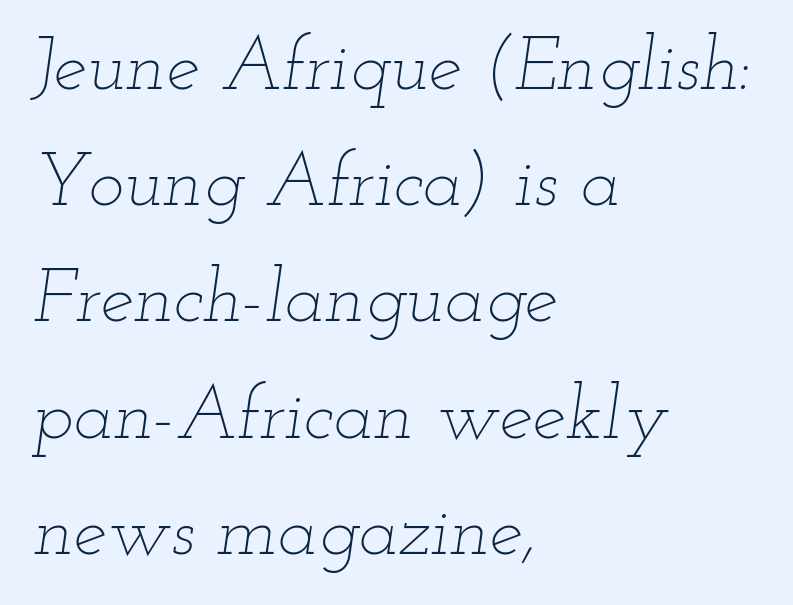
The whole block is typeset with a tilt. The glyphs are unaccompanied by any horizontal stroke below them. The passage shown is typed in a proportional face where columns would drift. The space between consecutive lines is moderate. The horizontal fit of the characters is conventional and even.
